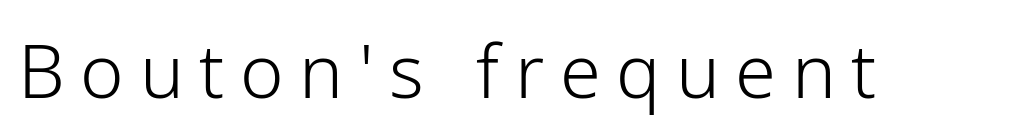
Students, note that the glyphs here are deliberately spaced far apart. If you drew a line through each stem, it would be perfectly vertical. Note the varied advance widths — an 'i' is clearly narrower than an 'm'. The baseline area is clear.
